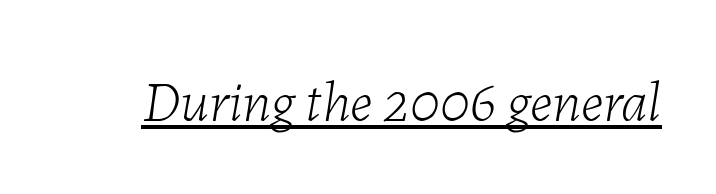
{"italic": "yes", "lean": "right", "slant_degrees": 7, "bold": "no", "weight": "light", "width": "normal", "stroke_contrast": "low", "x_height": "medium", "monospaced": "no", "underline": "yes", "letter_spacing": "normal", "letter_spacing_em": 0.0, "glyph_px": 57}
